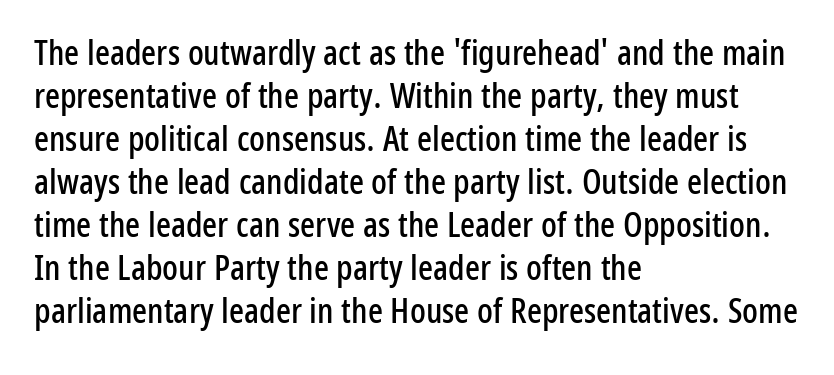
Q: Is the text italic (slanted)? A: No, it is upright.
Q: Is the typeface a serif or a sans-serif typeface? A: Sans-serif.
Q: Is the text underlined? A: No.
Q: How is the paragraph aligned? A: Left-aligned.
Q: Is the spacing between letters normal or unusually wide? A: Normal.
Q: Width (condensed, normal, or wide)? A: Condensed.
Q: Stroke contrast? A: Low.
Q: x-height? A: Medium.
Q: Monospaced? A: No.
